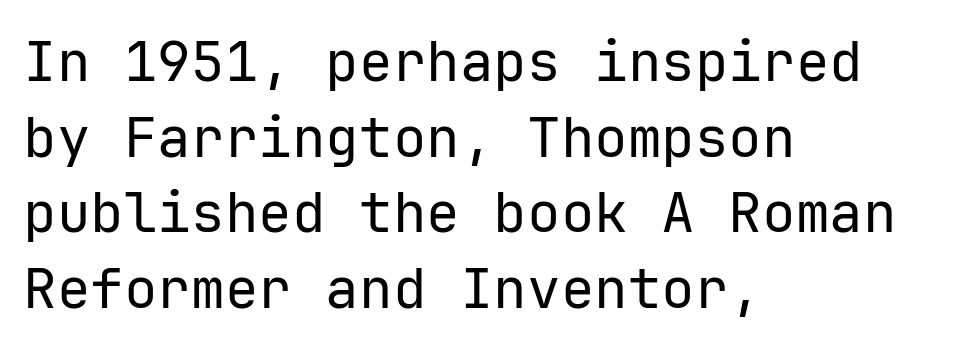
The zone under the glyphs is completely vacant. No extra tracking has been applied to these lines. Weight: regular or lighter. Typographically, this falls in the sans-serif category. Which margin do the lines hug? The left one — the right edge is uneven.
